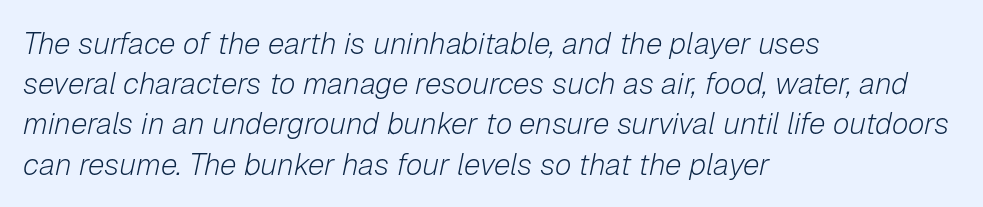
The image shows 30 px light type, italic (leaning right); set left-aligned, normal line spacing (1.34x), normal letter spacing, not underlined; low stroke contrast and a medium x-height.
